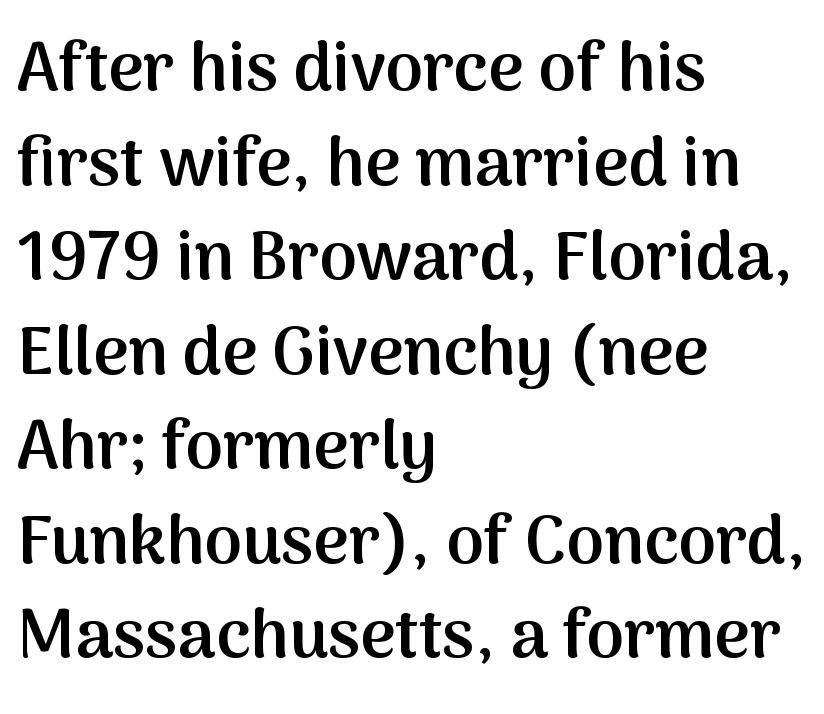
Q: Is the text bold? A: Semi-bold.
Q: Is the text italic (slanted)? A: No, it is upright.
Q: Is the typeface a serif or a sans-serif typeface? A: Sans-serif.
Q: Is the text underlined? A: No.
Q: How is the paragraph aligned? A: Left-aligned.
Q: Is the spacing between letters normal or unusually wide? A: Normal.
Q: Is the spacing between lines tight, normal or loose? A: Normal.
Q: Width (condensed, normal, or wide)? A: Normal.
Q: Stroke contrast? A: Medium.
Q: x-height? A: Medium.
Q: Monospaced? A: No.
